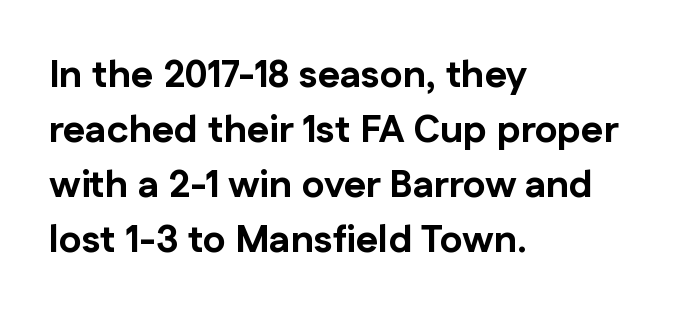
Rendered with straight, roman letterforms. Alignment: flush left. Check under the words: just untouched page. Looks like regular typesetting: each glyph gets only the width it needs. How are the letters spaced? Ordinarily, with no added tracking. The vertical gap from one line to the next is medium.
